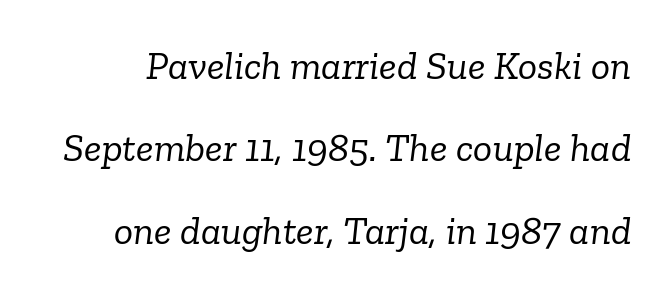
Q: Is the text bold? A: No.
Q: Is the text italic (slanted)? A: Yes, it leans right by about 6 degrees.
Q: Is the typeface a serif or a sans-serif typeface? A: Serif.
Q: Is the text underlined? A: No.
Q: Is the spacing between letters normal or unusually wide? A: Normal.
Q: Is the spacing between lines tight, normal or loose? A: Loose.
Q: Width (condensed, normal, or wide)? A: Normal.
Q: Stroke contrast? A: Low.
Q: x-height? A: Medium.
Q: Monospaced? A: No.
